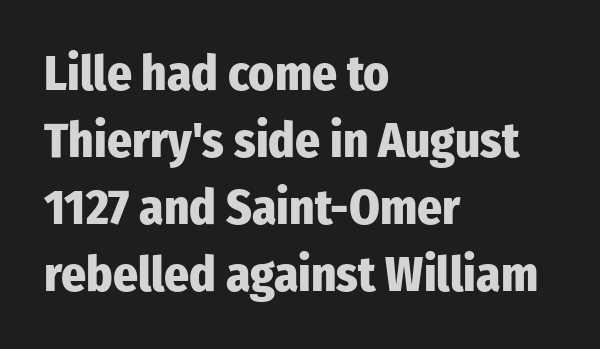
This rendering features lettering with no underline. To sum up the face: it is a sans, with no serifs. The rag falls on the right side of this text block. Every letter is thick-stroked: bold, no question.
